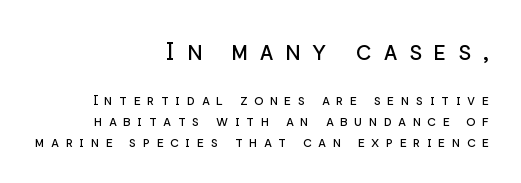
The image shows 25 px text type, upright; set right-aligned, normal line spacing (1.49x), unusually wide letter spacing (+0.45 em), not underlined; the first (top) block is 1.79x larger.
